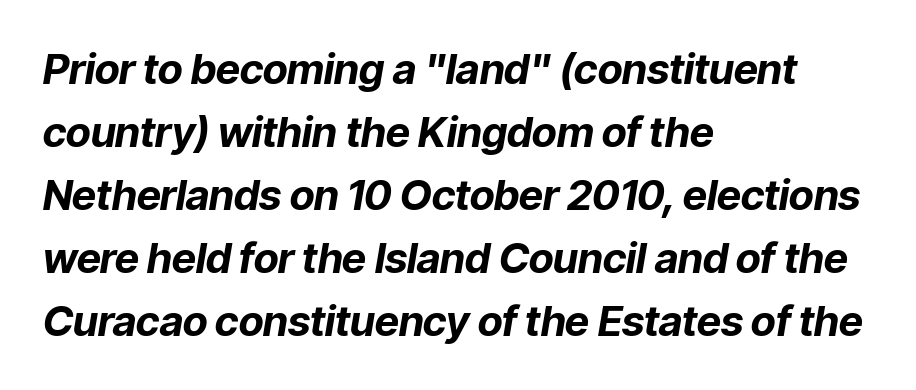
{"italic": "yes", "lean": "right", "slant_degrees": 9, "bold": "yes", "weight": "bold", "width": "normal", "stroke_contrast": "low", "x_height": "medium", "monospaced": "no", "underline": "no", "align": "left", "line_spacing": "normal", "line_spacing_ratio": 1.5, "letter_spacing": "normal", "letter_spacing_em": 0.0, "glyph_px": 42}
